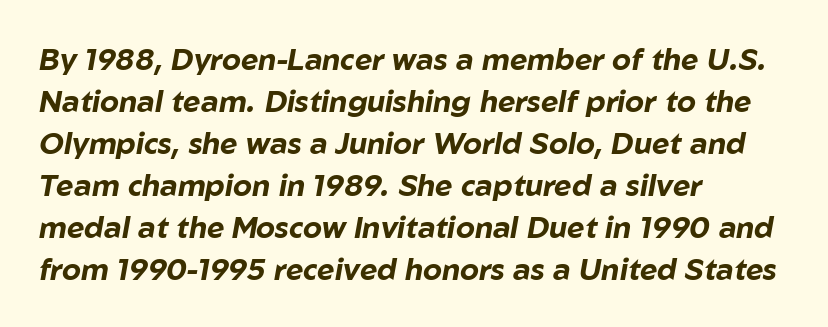
The image shows 30 px bold type, italic (leaning right); set left-aligned, normal line spacing (1.4x), normal letter spacing, not underlined; low stroke contrast and a medium x-height.
